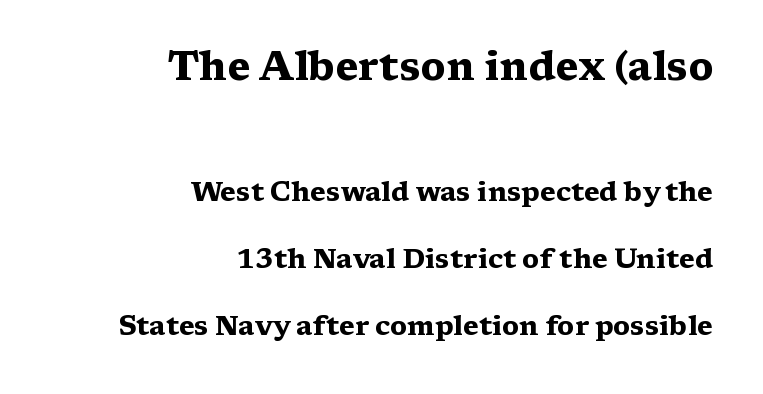
Q: Is the text bold? A: Yes.
Q: Is the text italic (slanted)? A: No, it is upright.
Q: Is the typeface a serif or a sans-serif typeface? A: Serif.
Q: Is the text underlined? A: No.
Q: How is the paragraph aligned? A: Right-aligned.
Q: Is the spacing between letters normal or unusually wide? A: Normal.
Q: Is the spacing between lines tight, normal or loose? A: Loose.
Q: Which block of text is set in a larger size, the first (top) or the second (bottom)? A: The first (top) one.
Q: Width (condensed, normal, or wide)? A: Wide.
Q: Stroke contrast? A: Medium.
Q: x-height? A: Medium.
Q: Monospaced? A: No.
